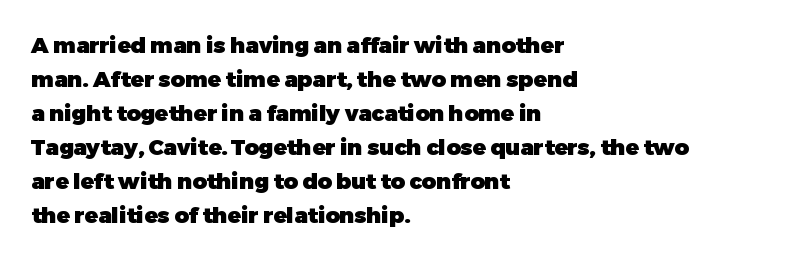
Underline: absent. Default kerning and tracking; the words read as compact shapes. Successive baselines arrive at the customary interval. You can tell it's not italic because the verticals are truly vertical. One-word summary of the alignment: left. These lines carry a lot of weight — the face is fully bold.
